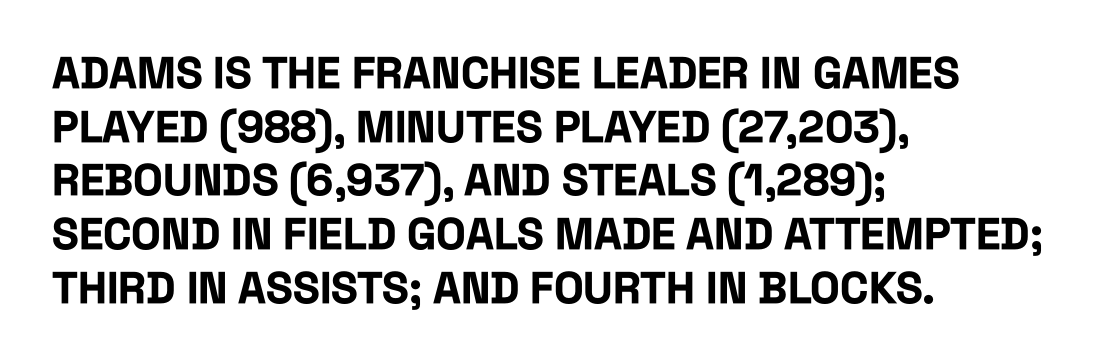
Q: Is the text bold? A: Yes.
Q: Is the text italic (slanted)? A: No, it is upright.
Q: Is the typeface a serif or a sans-serif typeface? A: Sans-serif.
Q: Is the text underlined? A: No.
Q: How is the paragraph aligned? A: Left-aligned.
Q: Is the spacing between letters normal or unusually wide? A: Normal.
Q: Width (condensed, normal, or wide)? A: Condensed.
Q: Stroke contrast? A: Low.
Q: x-height? A: Large.
Q: Monospaced? A: No.
